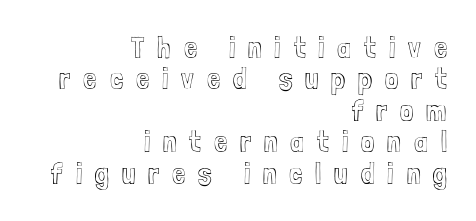
{"italic": "no", "width": "condensed", "x_height": "medium", "monospaced": "no", "underline": "no", "align": "right", "line_spacing": "tight", "line_spacing_ratio": 1.05, "letter_spacing": "wide", "letter_spacing_em": 0.43, "glyph_px": 30}
